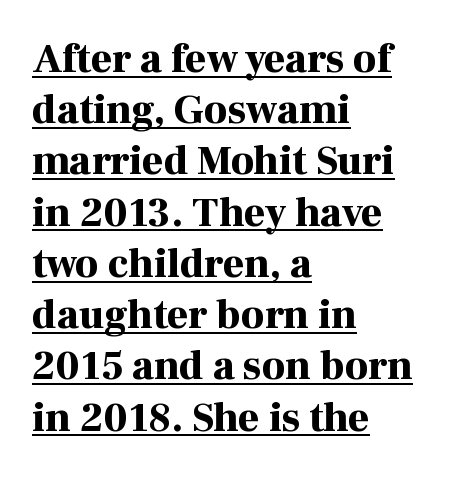
The image shows 41 px bold serif type, upright; set left-aligned, normal line spacing (1.25x), normal letter spacing, underlined; high stroke contrast and a medium x-height.
